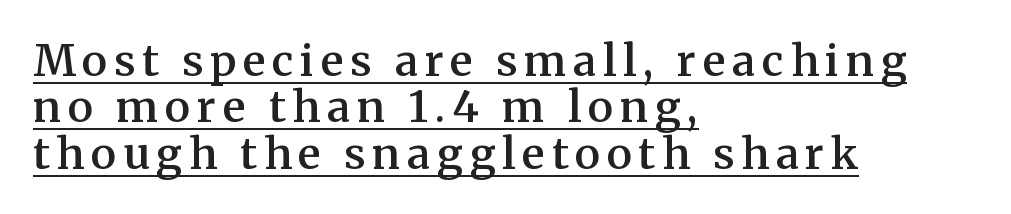
Each letter's strokes conclude with small projecting serifs. A continuous stroke trails under the words, as in a hyperlink. Honestly, the rows look squashed on top of each other. Casual observation: everything's shoved over to the left.
